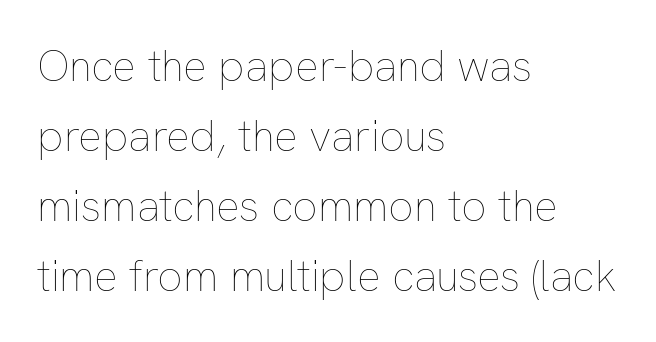
The image shows 44 px thin type, upright; set left-aligned, normal line spacing (1.59x), normal letter spacing, not underlined; low stroke contrast and a medium x-height.
